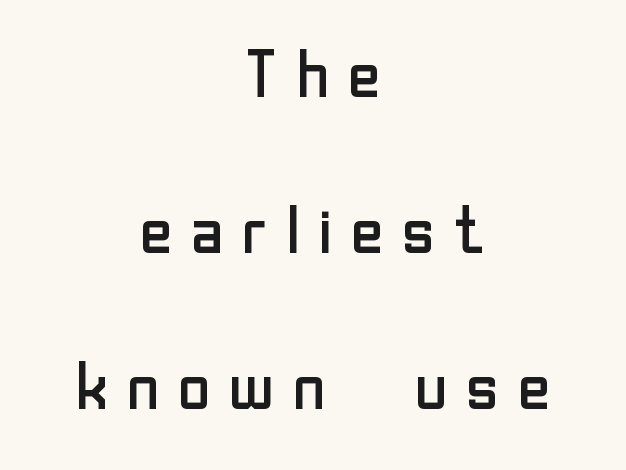
The image shows 66 px regular-weight sans-serif type, upright; set centered, loose line spacing (2.36x), not underlined; low stroke contrast and a medium x-height.
